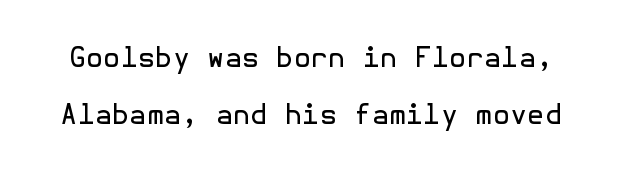
Stroke terminals: plain, sans-serif. Unlike italic type, these characters show no tilt at all. Leading is clearly above the norm, producing a sparse column. There is no visible air inserted between adjacent glyphs. Heaviness? Minimal to ordinary, like unemphasized prose.
